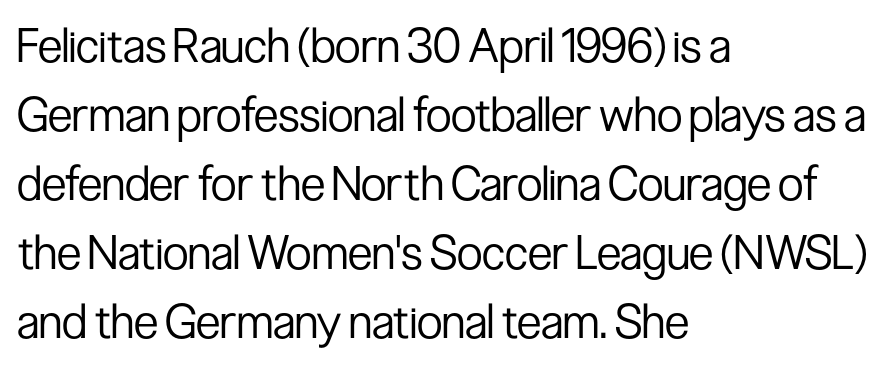
Are there feet on the stems? There aren't — it's a sans. The rendering keeps characters at their native spacing. Think of a printed novel: that variable character pitch is what you see here. The block of text has a typical density, with ordinary space between rows. Words float on clear page, feet unadorned.
